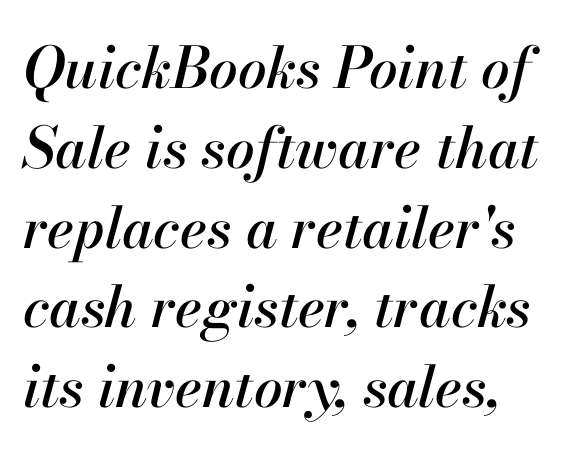
Horizontal alignment here is leftward, the default for most running prose. Is this a fixed-width face? No — the glyphs have proportional, varying widths. The letterforms sit shoulder to shoulder at normal distance. The lines sit at an ordinary, default distance from one another. Words float on clear page, feet unadorned. Yep, that's italic — everything's leaning.
